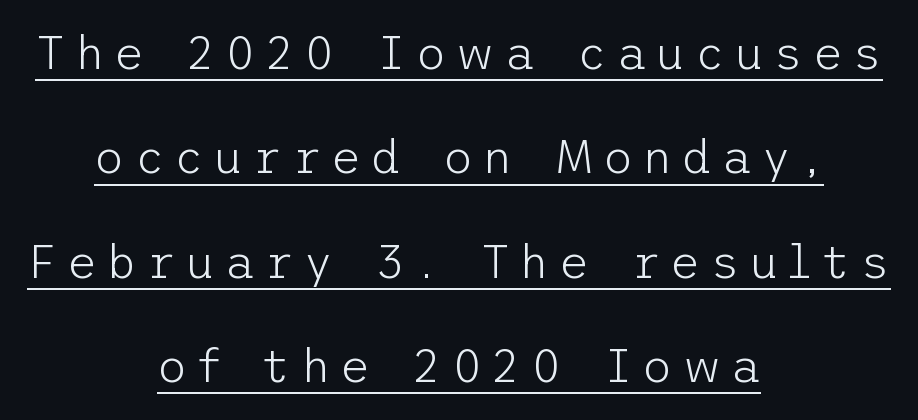
Somebody hit Ctrl+U on this one — the words are underlined. In terms of posture, this sample is upright. The font sits on the lighter half of the weight spectrum, regular included. Regarding serifs, this sample does without them. This sample is center-justified, so both line endings float freely.
